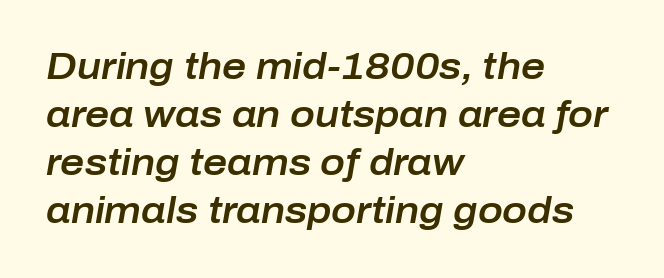
Observe the ordinary spacing: letters are neighbours, not strangers. These lines sit exactly where default settings would place them. The rendering uses natural spacing where letterforms have individual widths. The compositor pushed each line to the left boundary.
